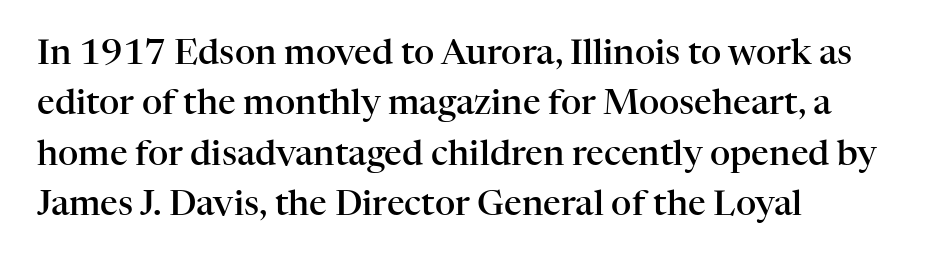
Q: Is the text bold? A: Semi-bold.
Q: Is the text italic (slanted)? A: No, it is upright.
Q: Is the typeface a serif or a sans-serif typeface? A: Serif.
Q: Is the text underlined? A: No.
Q: How is the paragraph aligned? A: Left-aligned.
Q: Is the spacing between letters normal or unusually wide? A: Normal.
Q: Is the spacing between lines tight, normal or loose? A: Normal.
Q: Width (condensed, normal, or wide)? A: Normal.
Q: Stroke contrast? A: High.
Q: x-height? A: Medium.
Q: Monospaced? A: No.
